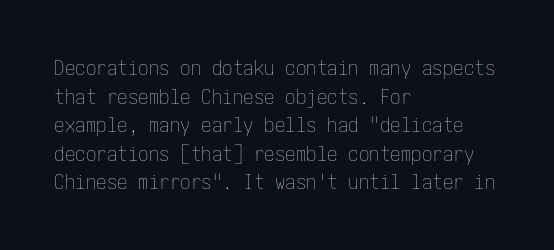
{"italic": "no", "bold": "no", "underline": "no", "align": "left", "line_spacing": "normal", "line_spacing_ratio": 1.36, "letter_spacing": "normal", "letter_spacing_em": 0.0, "glyph_px": 21}
